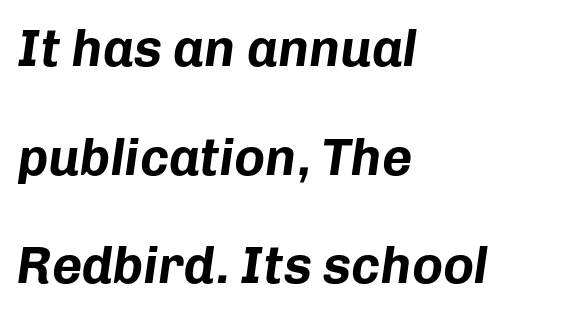
Q: Is the text bold? A: Yes.
Q: Is the text italic (slanted)? A: Yes, it leans right by about 8 degrees.
Q: Is the text underlined? A: No.
Q: How is the paragraph aligned? A: Left-aligned.
Q: Is the spacing between letters normal or unusually wide? A: Normal.
Q: Is the spacing between lines tight, normal or loose? A: Loose.
Q: Width (condensed, normal, or wide)? A: Normal.
Q: Stroke contrast? A: Low.
Q: x-height? A: Medium.
Q: Monospaced? A: No.
